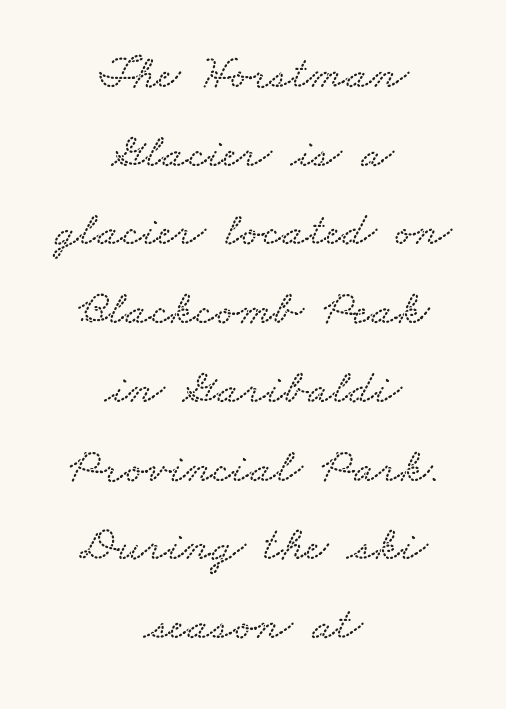
The image shows 48 px wide type; set centered, normal line spacing (1.64x), normal letter spacing, not underlined; low stroke contrast and a small x-height.
